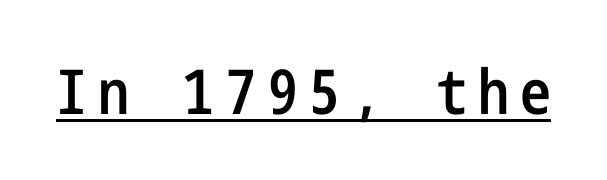
The image shows 62 px semibold, condensed sans-serif type, upright; set underlined; low stroke contrast and a medium x-height.
